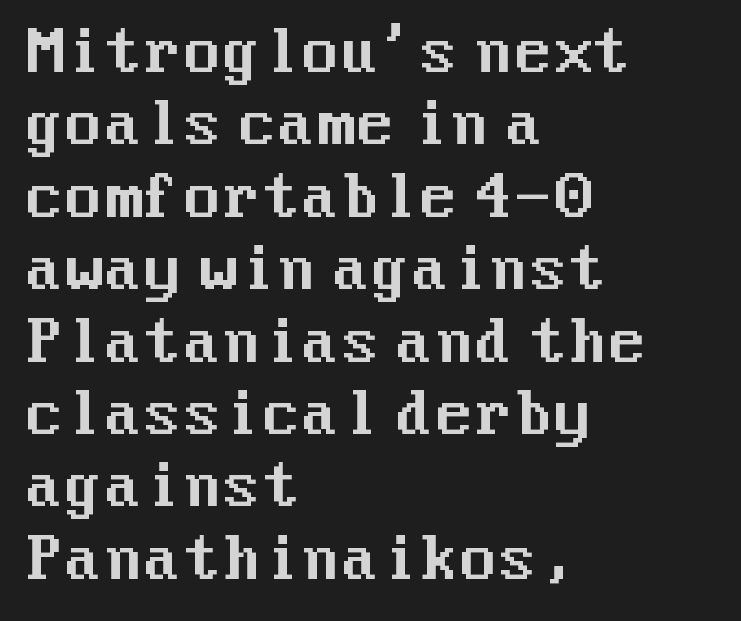
Q: Is the text italic (slanted)? A: No, it is upright.
Q: Is the typeface a serif or a sans-serif typeface? A: Sans-serif.
Q: Is the text underlined? A: No.
Q: How is the paragraph aligned? A: Left-aligned.
Q: Is the spacing between letters normal or unusually wide? A: Normal.
Q: Is the spacing between lines tight, normal or loose? A: Normal.
Q: Width (condensed, normal, or wide)? A: Normal.
Q: Stroke contrast? A: Medium.
Q: x-height? A: Medium.
